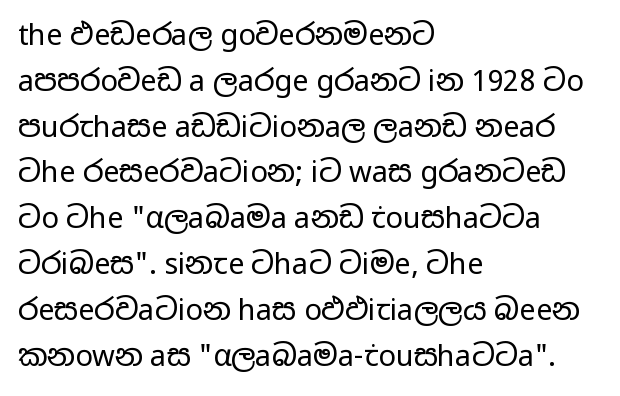
These lines keep a tight, regular rhythm from letter to letter. Alignment: flush left. The strokes are not fattened; the text isn't bold. Descender tails drop into unmarked territory. Do the letters lean? They stand straight. Spacing verdict: proportional, widths tailored to each character.
